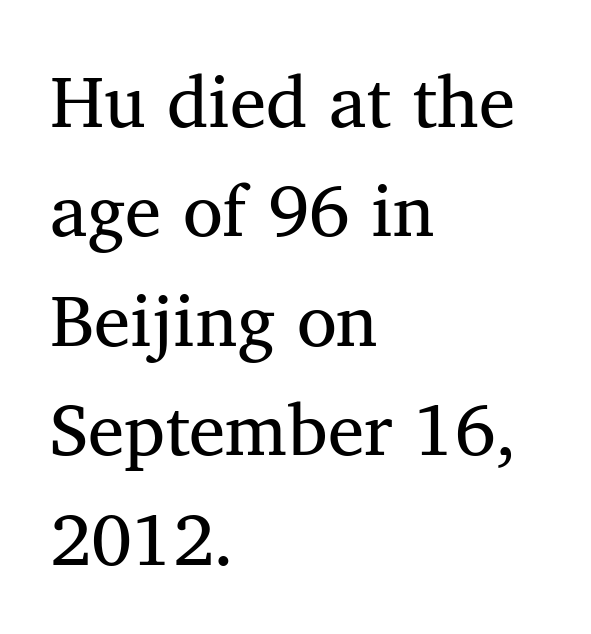
Q: Is the typeface a serif or a sans-serif typeface? A: Serif.
Q: Is the text underlined? A: No.
Q: How is the paragraph aligned? A: Left-aligned.
Q: Is the spacing between letters normal or unusually wide? A: Normal.
Q: Is the spacing between lines tight, normal or loose? A: Normal.
Q: Width (condensed, normal, or wide)? A: Normal.
Q: Stroke contrast? A: Medium.
Q: x-height? A: Medium.
Q: Monospaced? A: No.
